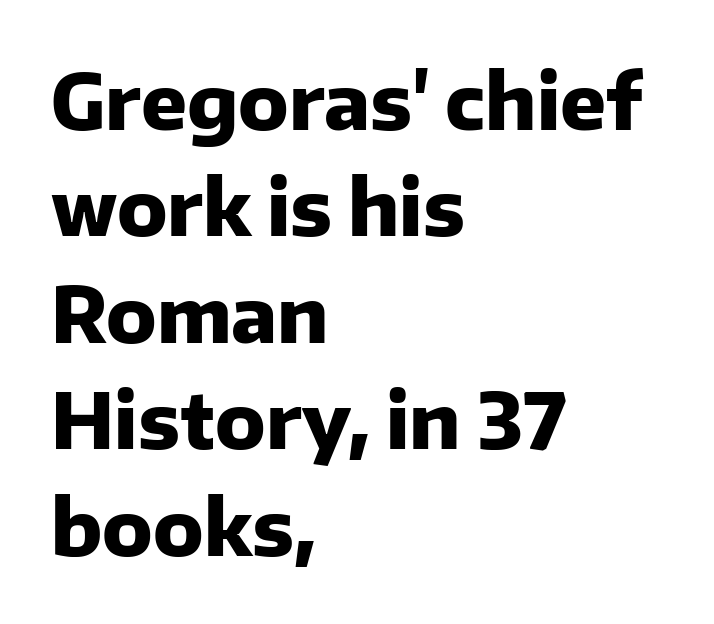
Q: Is the text bold? A: Yes.
Q: Is the text italic (slanted)? A: No, it is upright.
Q: Is the typeface a serif or a sans-serif typeface? A: Sans-serif.
Q: Is the text underlined? A: No.
Q: How is the paragraph aligned? A: Left-aligned.
Q: Is the spacing between letters normal or unusually wide? A: Normal.
Q: Is the spacing between lines tight, normal or loose? A: Normal.
Q: Width (condensed, normal, or wide)? A: Normal.
Q: Stroke contrast? A: Low.
Q: x-height? A: Medium.
Q: Monospaced? A: No.
